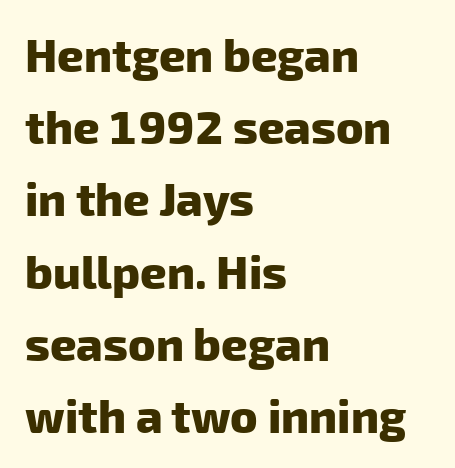
The image shows 46 px heavy sans-serif type; set left-aligned, normal line spacing (1.57x), normal letter spacing, not underlined; low stroke contrast and a medium x-height.
